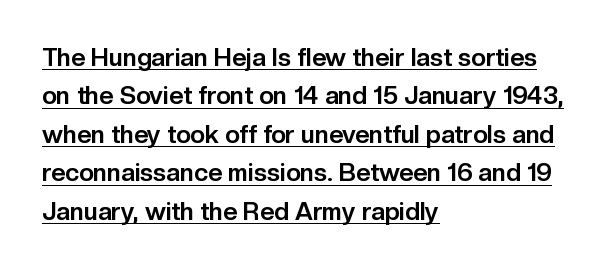
This is underlined copy, the kind a proofreader might mark for attention. Is the letter spacing exaggerated? No — it looks like the ordinary default. This is the regular roman posture of the typeface. Regular leading.
